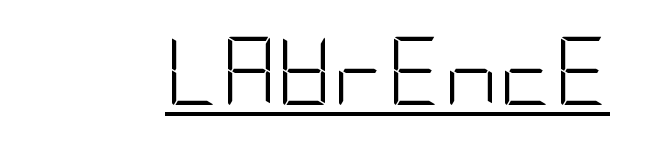
{"serif": "no", "italic": "no", "bold": "no", "weight": "light", "width": "condensed", "stroke_contrast": "low", "x_height": "large", "underline": "yes", "letter_spacing": "normal", "letter_spacing_em": 0.0, "glyph_px": 68}
